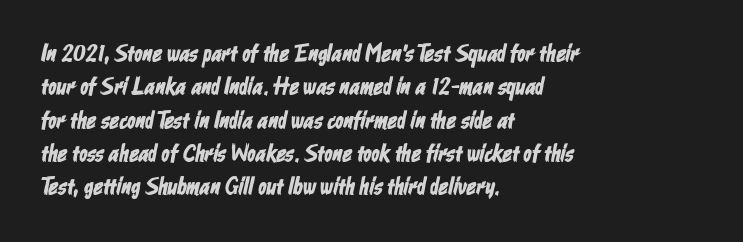
Visually the block forms a straight wall on the left and a jagged coastline on the right. The passage shown is not underscored anywhere. This rendering leaves character spacing at its baseline value. The leading is moderate, giving the passage an even texture.
